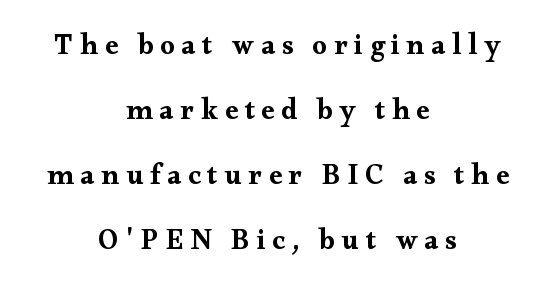
{"serif": "yes", "italic": "no", "width": "wide", "stroke_contrast": "medium", "x_height": "small", "monospaced": "no", "underline": "no", "align": "center", "line_spacing": "loose", "line_spacing_ratio": 2.24, "letter_spacing": "wide", "letter_spacing_em": 0.23, "glyph_px": 29}
